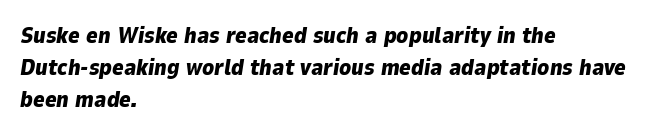
Q: Is the text bold? A: Yes.
Q: Is the text italic (slanted)? A: Yes, it leans right by about 9 degrees.
Q: Is the text underlined? A: No.
Q: How is the paragraph aligned? A: Left-aligned.
Q: Is the spacing between letters normal or unusually wide? A: Normal.
Q: Is the spacing between lines tight, normal or loose? A: Normal.
